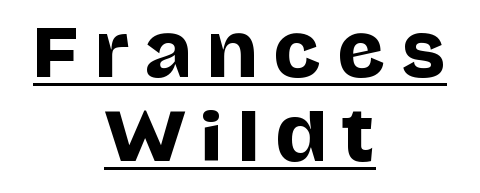
{"serif": "no", "italic": "no", "width": "normal", "stroke_contrast": "low", "x_height": "large", "monospaced": "no", "underline": "yes", "align": "center", "line_spacing": "normal", "line_spacing_ratio": 1.27, "letter_spacing": "wide", "letter_spacing_em": 0.24, "glyph_px": 66}
